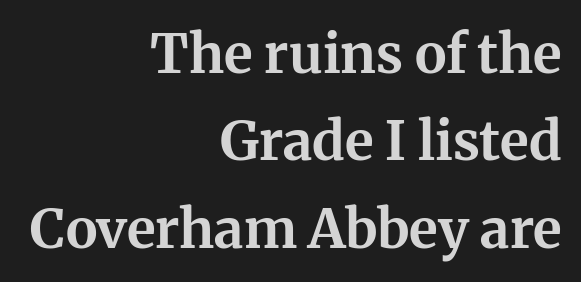
Emphasis by weight is at full strength: bold. Whoever set this chose a conventional vertical rhythm. In terms of posture, this sample is upright. Stroke terminals: seriffed. Caption: standard tracking, unaltered. Right-aligned paragraph, ragged on the left.
